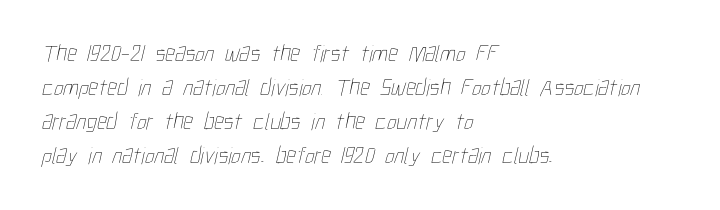
The image shows 24 px text type; set left-aligned, normal line spacing (1.42x), normal letter spacing, not underlined.
